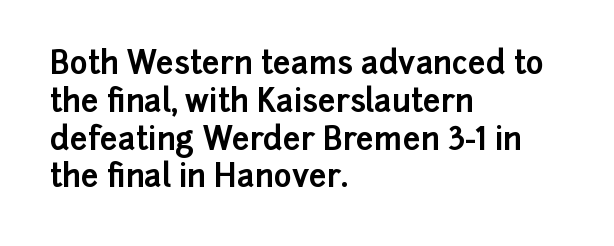
{"serif": "no", "italic": "no", "bold": "yes", "weight": "bold", "width": "normal", "stroke_contrast": "low", "x_height": "medium", "monospaced": "no", "underline": "no", "align": "left", "line_spacing_ratio": 1.22, "letter_spacing": "normal", "letter_spacing_em": 0.0, "glyph_px": 31}
